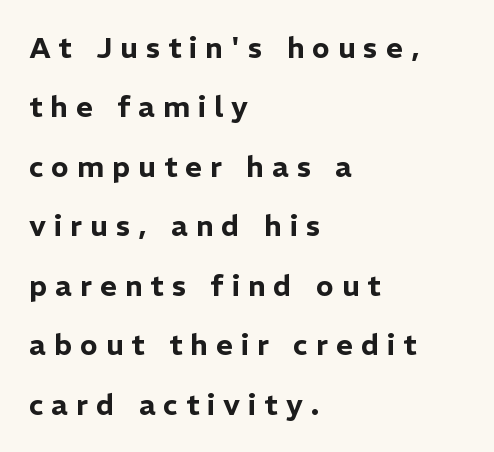
The image shows 29 px sans-serif type, upright; set left-aligned, loose line spacing (2.05x), unusually wide letter spacing (+0.28 em), not underlined; low stroke contrast and a medium x-height.
